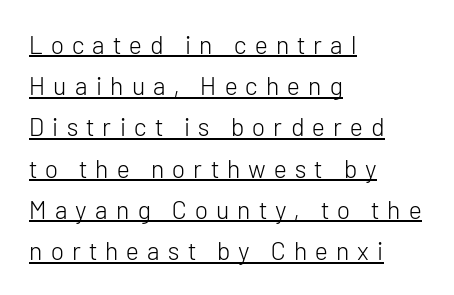
The image shows 25 px text type, upright; set left-aligned, normal line spacing (1.65x), unusually wide letter spacing (+0.33 em), underlined.
